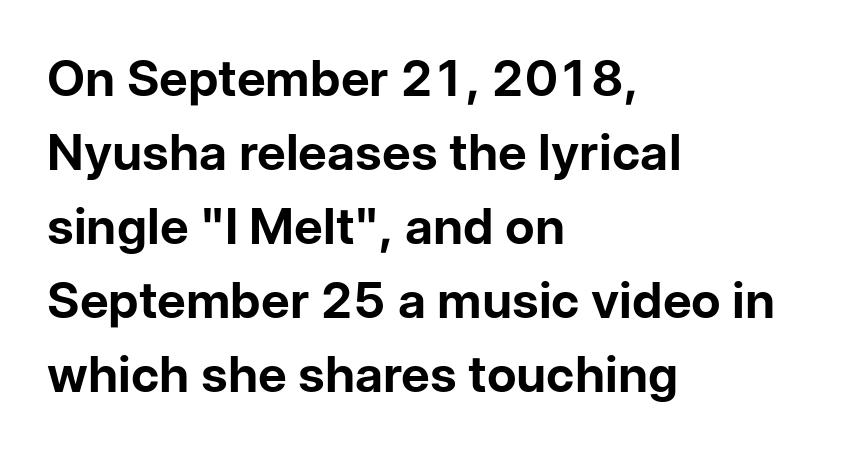
The image shows 50 px bold sans-serif type, upright; set left-aligned, normal line spacing (1.48x), normal letter spacing, not underlined; low stroke contrast and a medium x-height.
